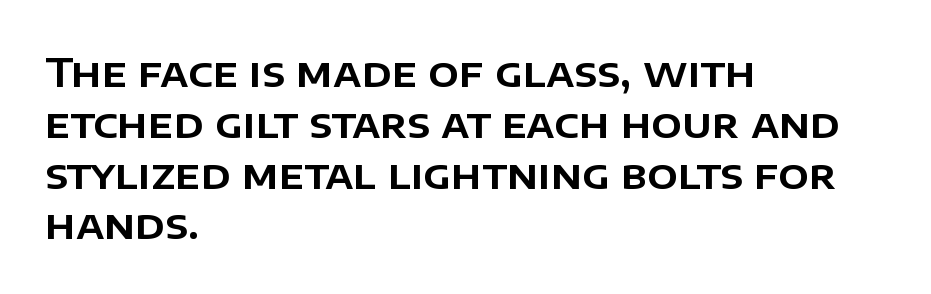
{"serif": "no", "italic": "no", "width": "normal", "stroke_contrast": "low", "x_height": "large", "monospaced": "no", "underline": "no", "align": "left", "line_spacing": "normal", "line_spacing_ratio": 1.27, "letter_spacing": "normal", "letter_spacing_em": 0.0, "glyph_px": 40}
